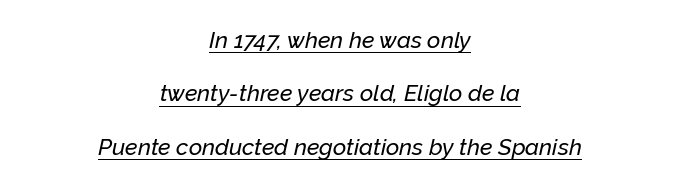
Descenders here cross a horizontal rule under the line. Words appear dense and cohesive because spacing is normal. The lines are quadded center. It's the slanting kind of type.
